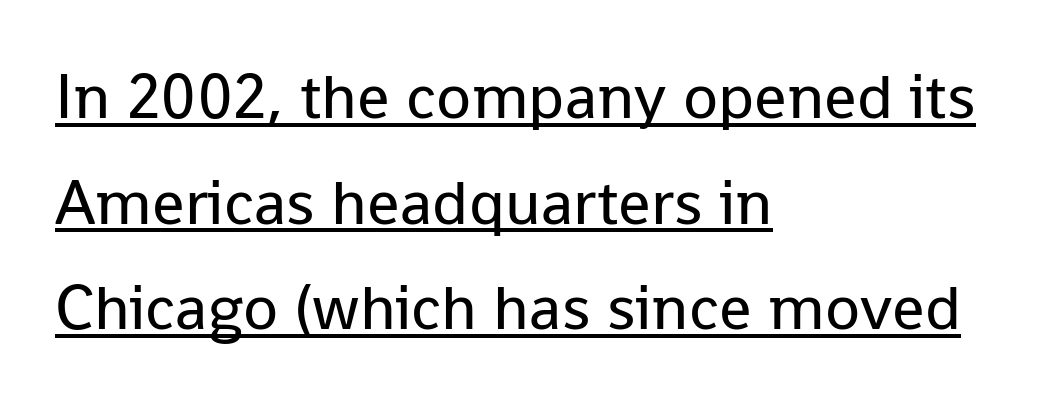
Q: Is the text bold? A: No.
Q: Is the text italic (slanted)? A: No, it is upright.
Q: Is the typeface a serif or a sans-serif typeface? A: Sans-serif.
Q: Is the text underlined? A: Yes.
Q: How is the paragraph aligned? A: Left-aligned.
Q: Is the spacing between letters normal or unusually wide? A: Normal.
Q: Is the spacing between lines tight, normal or loose? A: Normal.
Q: Width (condensed, normal, or wide)? A: Normal.
Q: Stroke contrast? A: Low.
Q: x-height? A: Medium.
Q: Monospaced? A: No.
